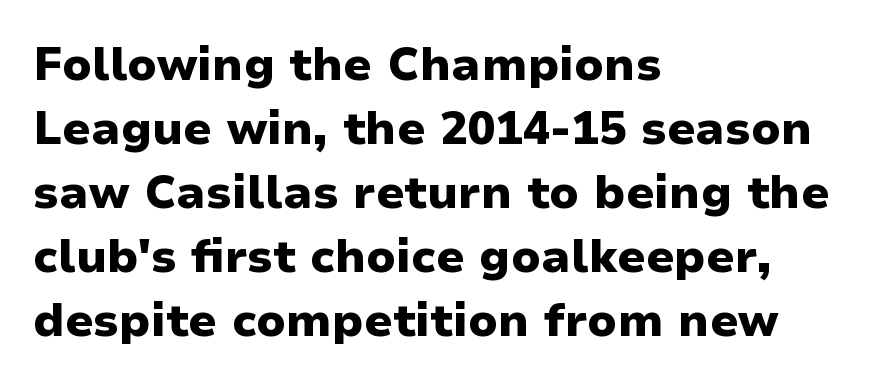
Short note: letters normally spaced. A typesetter would mark this as roman, not italic. In terms of letterform style, serifs are entirely absent. Varying glyph widths throughout — classic text-font behaviour. Regular leading. Line starts are locked; line ends wander.
